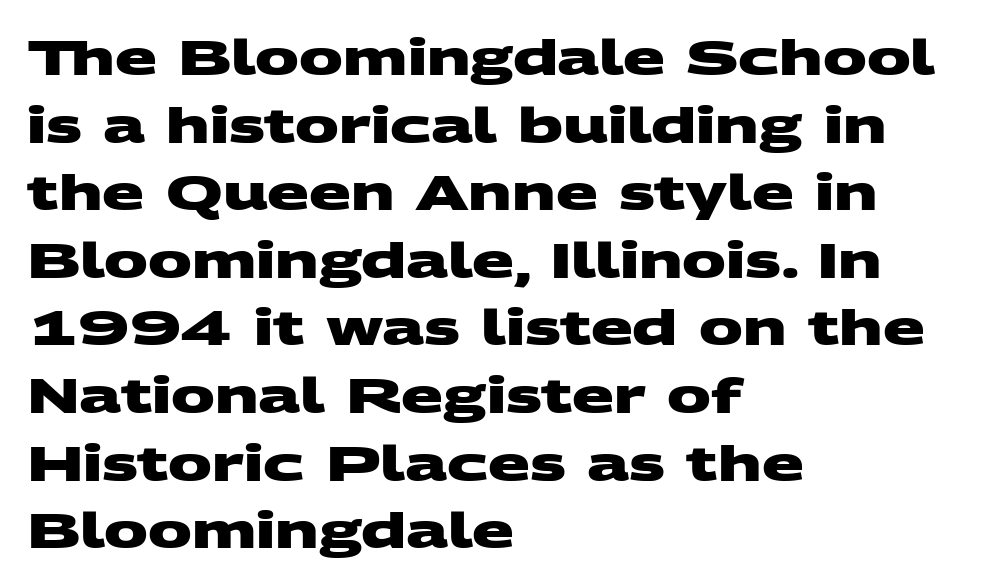
Line starts are locked; line ends wander. A typesetter would call this proportional, since set widths differ per character. The strip under each line holds only bare page. The typeface chosen for these lines omits serifs. In terms of letterspacing, this is plain default setting. Bold? Absolutely — the strokes are thick and heavy.
